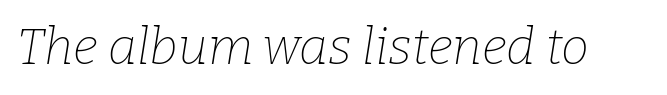
The image shows 50 px thin serif type, italic (leaning right); set normal letter spacing, not underlined; low stroke contrast and a medium x-height.
